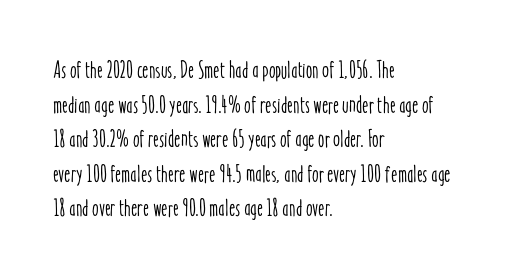
{"italic": "no", "underline": "no", "align": "left", "line_spacing": "normal", "line_spacing_ratio": 1.44, "letter_spacing": "normal", "letter_spacing_em": 0.0, "glyph_px": 24}
